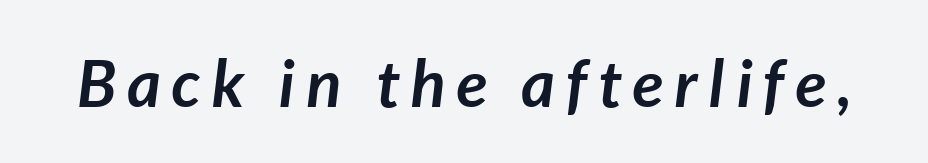
{"italic": "yes", "lean": "right", "slant_degrees": 7, "bold": "yes", "weight": "semibold", "width": "normal", "stroke_contrast": "low", "x_height": "medium", "monospaced": "no", "underline": "no", "glyph_px": 65}
